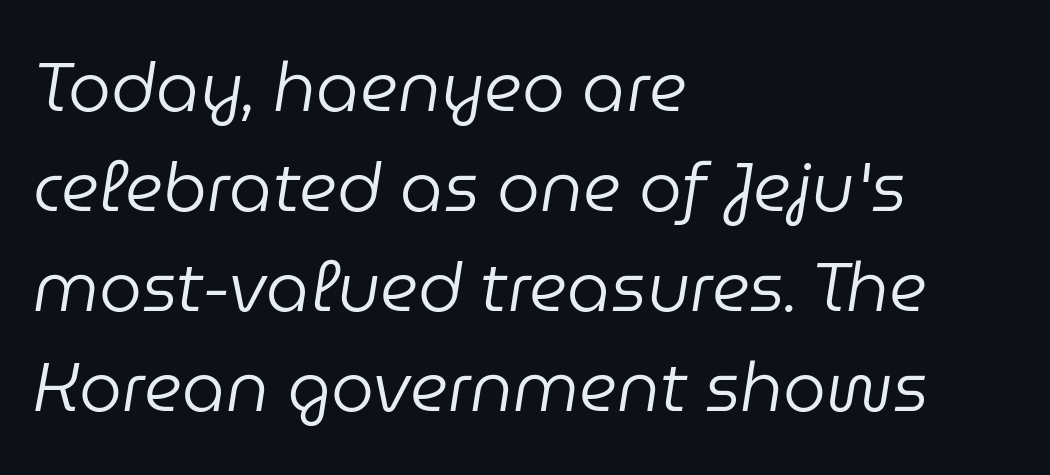
The image shows 68 px regular-weight type, italic (leaning right); set left-aligned, normal line spacing (1.47x), normal letter spacing, not underlined; low stroke contrast and a medium x-height.
